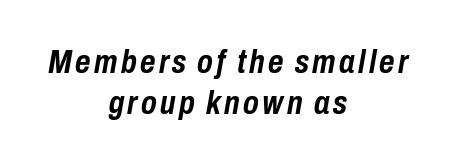
{"italic": "yes", "lean": "right", "slant_degrees": 10, "bold": "yes", "weight": "semibold", "width": "condensed", "stroke_contrast": "low", "x_height": "medium", "monospaced": "no", "underline": "no", "align": "center", "line_spacing_ratio": 1.23, "glyph_px": 33}
